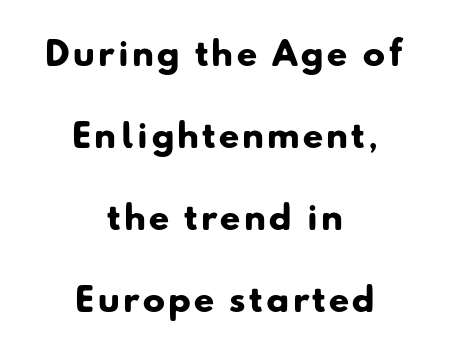
The image shows 33 px heavy sans-serif type; set centered, loose line spacing (2.48x), not underlined; low stroke contrast and a small x-height.
